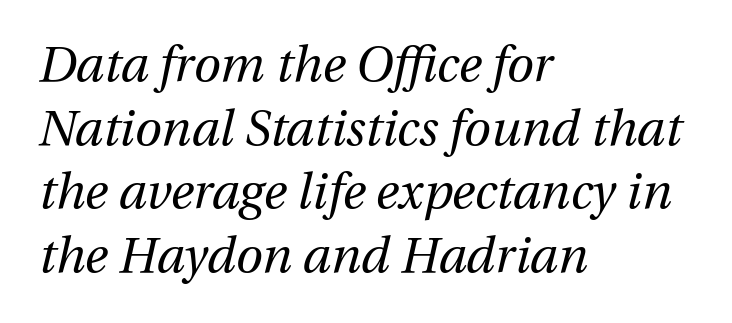
Q: Is the text bold? A: No.
Q: Is the text italic (slanted)? A: Yes, it leans right by about 12 degrees.
Q: Is the text underlined? A: No.
Q: How is the paragraph aligned? A: Left-aligned.
Q: Is the spacing between letters normal or unusually wide? A: Normal.
Q: Is the spacing between lines tight, normal or loose? A: Normal.
Q: Width (condensed, normal, or wide)? A: Normal.
Q: Stroke contrast? A: Medium.
Q: x-height? A: Medium.
Q: Monospaced? A: No.
